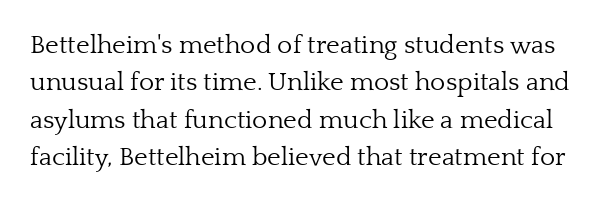
The type sits square on the baseline with zero lean. These glyphs show unthickened strokes, regular width or finer. Has an underline been added? It has not. Whoever set this chose a conventional vertical rhythm. Observe the ordinary spacing: letters are neighbours, not strangers.
